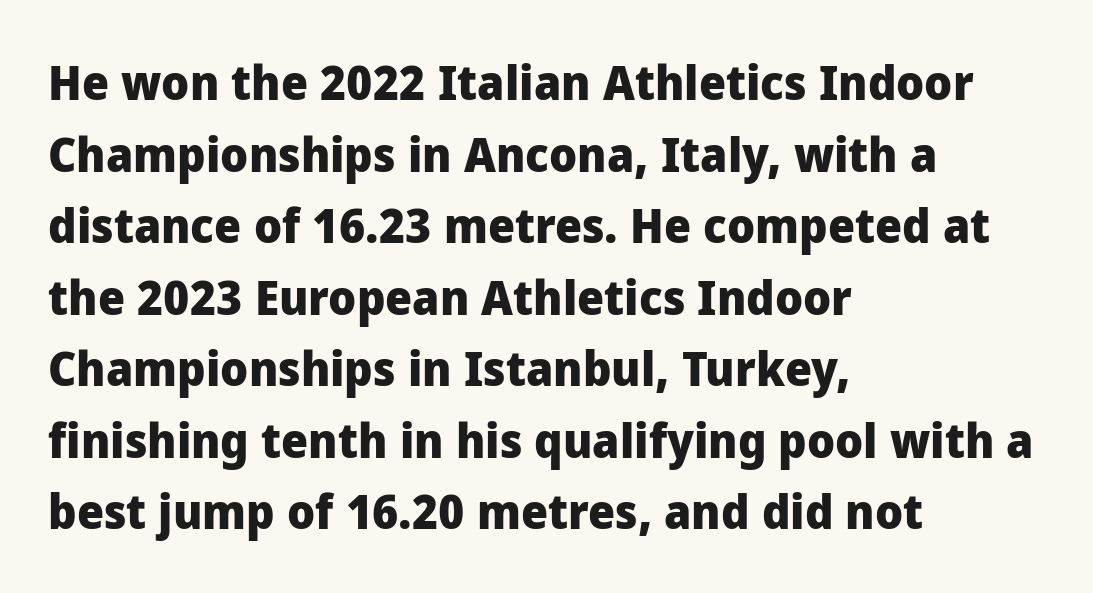
Q: Is the text bold? A: Yes.
Q: Is the text italic (slanted)? A: No, it is upright.
Q: Is the typeface a serif or a sans-serif typeface? A: Sans-serif.
Q: Is the text underlined? A: No.
Q: How is the paragraph aligned? A: Left-aligned.
Q: Is the spacing between letters normal or unusually wide? A: Normal.
Q: Is the spacing between lines tight, normal or loose? A: Normal.
Q: Width (condensed, normal, or wide)? A: Normal.
Q: Stroke contrast? A: Low.
Q: x-height? A: Medium.
Q: Monospaced? A: No.
